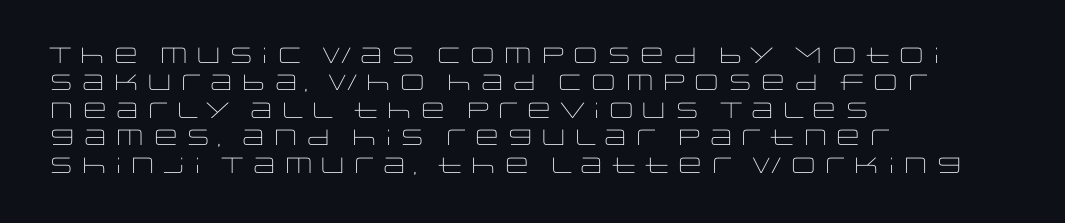
Counters stay open thanks to moderate or lighter strokes. All the whitespace from short lines collects on the right. Normally led — the rows are evenly, conventionally spaced. The glyphs are unaccompanied by any horizontal stroke below them.
